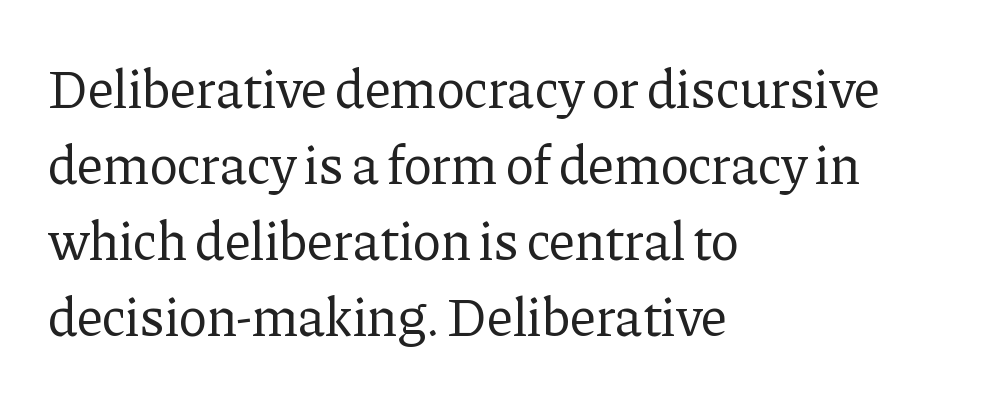
The image shows 54 px regular-weight serif type, upright; set left-aligned, normal line spacing (1.41x), normal letter spacing, not underlined; low stroke contrast and a medium x-height.
